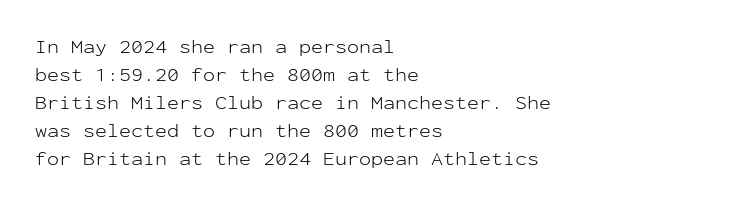
A roman cut, with each character standing at attention. Compared with a centered layout, this one pins lines to the left instead. Evenly set lines give the paragraph a standard silhouette. Heft: none added — not bold. The baseline area is clear.
